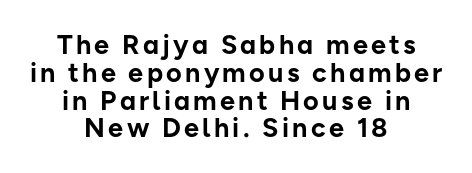
Q: Is the text bold? A: Yes.
Q: Is the text italic (slanted)? A: No, it is upright.
Q: Is the text underlined? A: No.
Q: How is the paragraph aligned? A: Centered.
Q: Is the spacing between lines tight, normal or loose? A: Tight.
